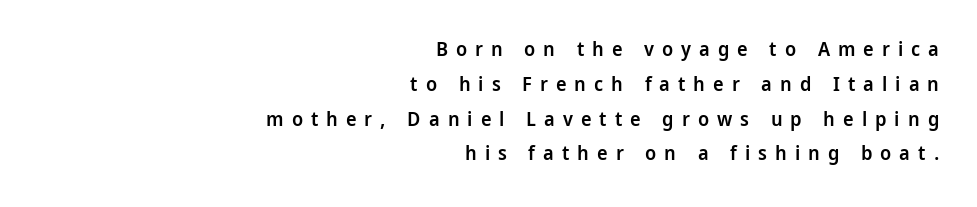
The image shows 20 px text type, upright; set right-aligned, line spacing 1.74x, unusually wide letter spacing (+0.4 em), not underlined.
